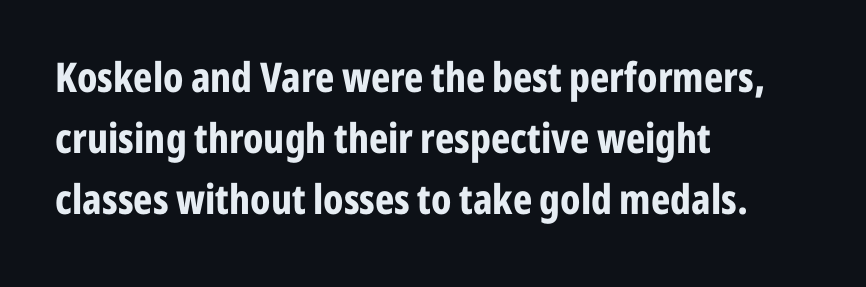
Q: Is the text bold? A: Yes.
Q: Is the text italic (slanted)? A: No, it is upright.
Q: Is the typeface a serif or a sans-serif typeface? A: Sans-serif.
Q: Is the text underlined? A: No.
Q: How is the paragraph aligned? A: Left-aligned.
Q: Is the spacing between letters normal or unusually wide? A: Normal.
Q: Is the spacing between lines tight, normal or loose? A: Normal.
Q: Width (condensed, normal, or wide)? A: Condensed.
Q: Stroke contrast? A: Low.
Q: x-height? A: Medium.
Q: Monospaced? A: No.
